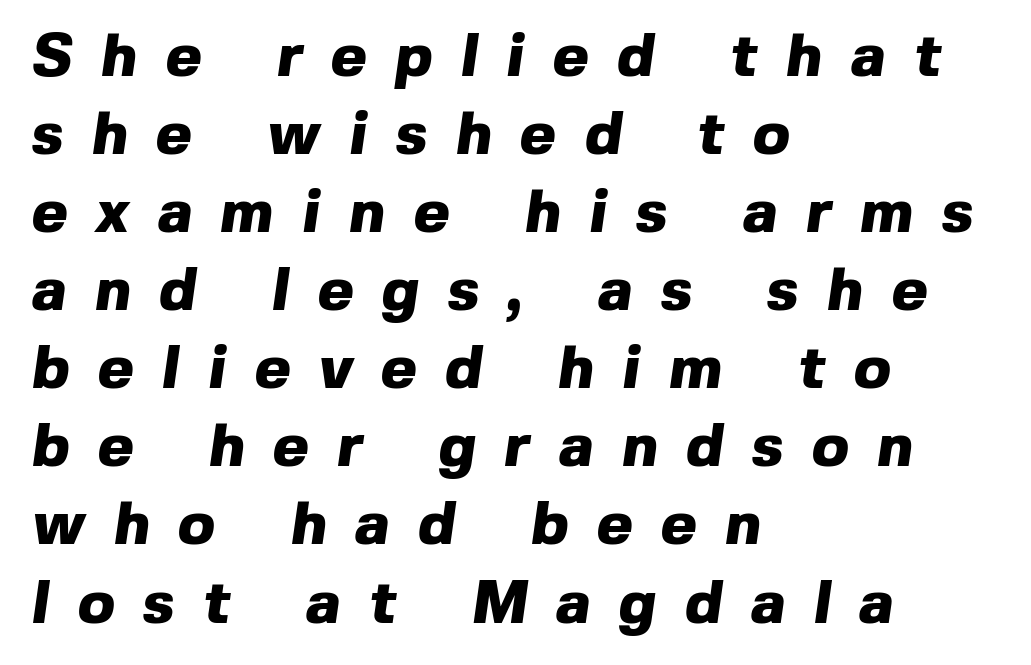
Proportional: the letters do not fall into vertical columns. Someone cranked the tracking dial way up on this one. How heavy is the stroke? Heavy — this is a bold. Descenders hang freely into open space. What's the leading like? Ordinary, nothing unusual. Font category for this specimen: sans-serif.
